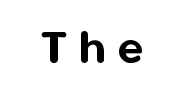
These lines are rendered in a variable-pitch font. The space beneath each line is pristine and unruled. Are there feet on the stems? There aren't — it's a sans. These lines have a slow, spaced-out rhythm from letter to letter.
